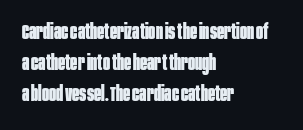
The image shows 21 px bold type, upright; set left-aligned, normal line spacing (1.48x), normal letter spacing, not underlined.
